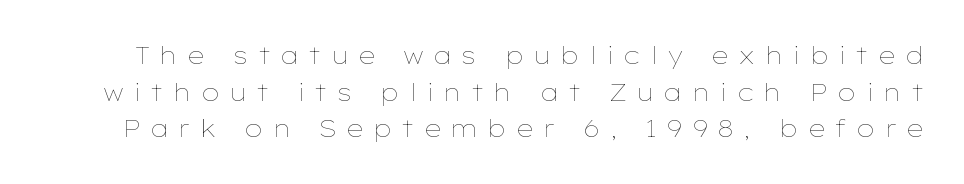
What's the leading like? Ordinary, nothing unusual. Underline: absent. If you drew a line through each stem, it would be perfectly vertical. How are the letters spaced? Widely, with obvious added tracking. Stems here are at most as thick as an everyday book face.
